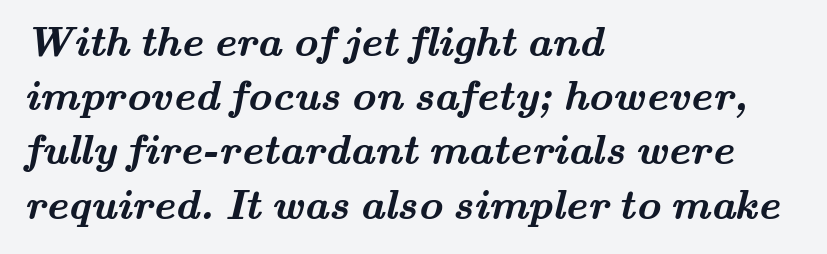
{"serif": "yes", "bold": "yes", "weight": "semibold", "width": "wide", "stroke_contrast": "medium", "x_height": "small", "monospaced": "no", "underline": "no", "align": "left", "line_spacing": "normal", "line_spacing_ratio": 1.29, "letter_spacing": "normal", "letter_spacing_em": 0.0, "glyph_px": 42}
